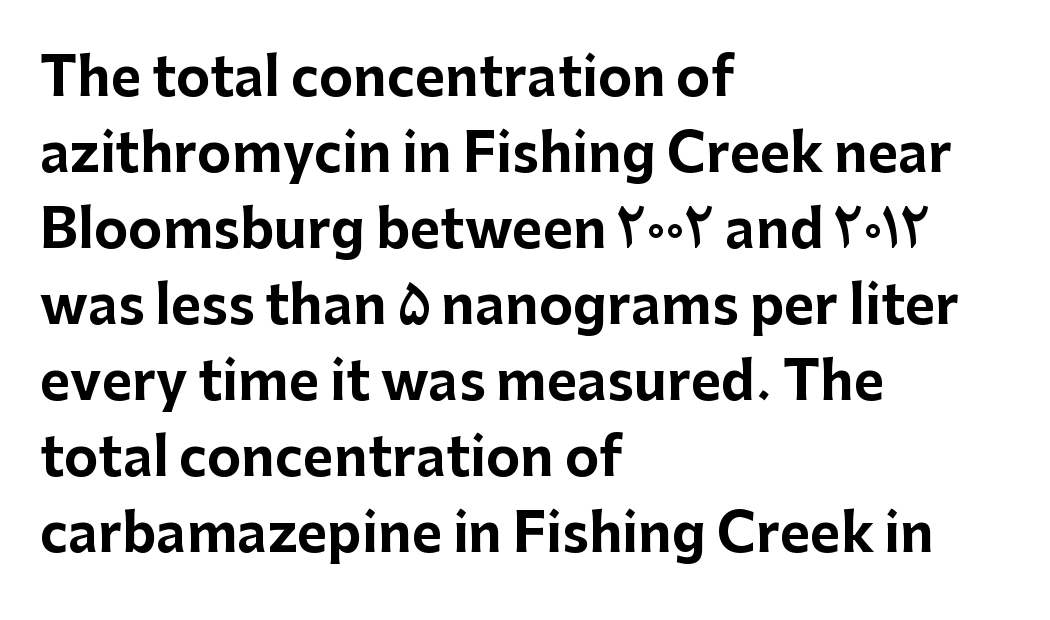
The image shows 52 px bold sans-serif type, upright; set left-aligned, normal line spacing (1.46x), normal letter spacing, not underlined; low stroke contrast and a medium x-height.
